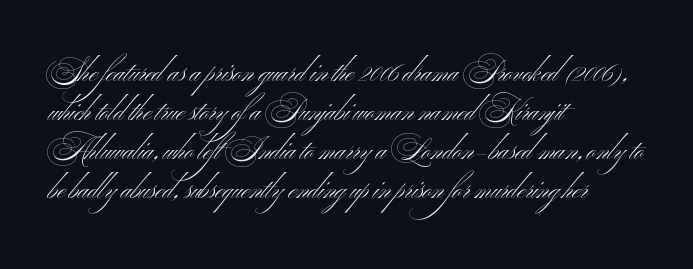
Anything drawn beneath the words? Only blank space. Where is the straight margin? On the left. These lines are rendered in a variable-pitch font. The rendering uses a moderate line-height, typical for paragraphs. Is the letter spacing exaggerated? No — it looks like the ordinary default. The passage shown is typeset with a sans-serif family.
